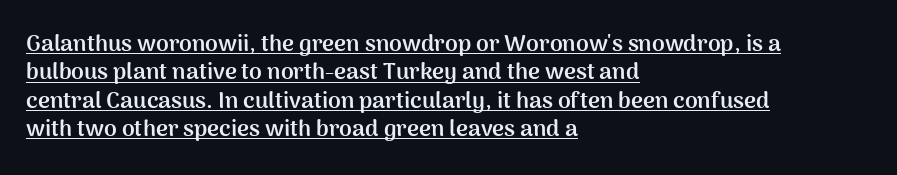
{"italic": "no", "bold": "yes", "underline": "yes", "align": "left", "line_spacing_ratio": 1.23, "letter_spacing": "normal", "letter_spacing_em": 0.0, "glyph_px": 23}
